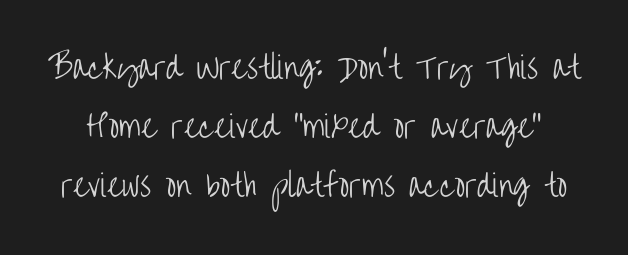
Q: Is the text bold? A: No.
Q: Is the text italic (slanted)? A: No, it is upright.
Q: Is the typeface a serif or a sans-serif typeface? A: Sans-serif.
Q: Is the text underlined? A: No.
Q: Is the spacing between letters normal or unusually wide? A: Normal.
Q: Is the spacing between lines tight, normal or loose? A: Loose.
Q: Width (condensed, normal, or wide)? A: Condensed.
Q: Stroke contrast? A: Low.
Q: x-height? A: Large.
Q: Monospaced? A: No.
